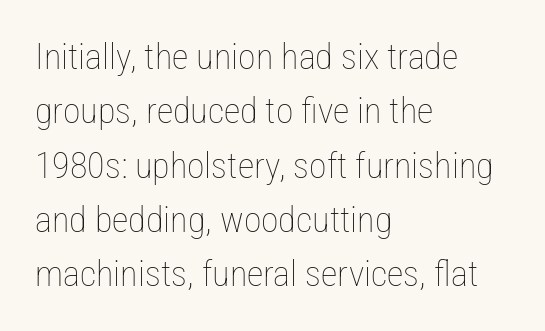
The image shows 36 px thin, condensed type, upright; set left-aligned, normal line spacing (1.51x), normal letter spacing, not underlined; low stroke contrast and a medium x-height.
